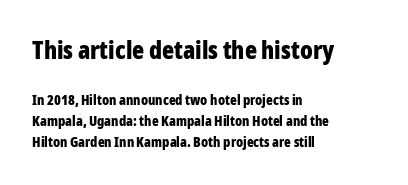
Q: Is the text bold? A: Yes.
Q: Is the text italic (slanted)? A: No, it is upright.
Q: Is the text underlined? A: No.
Q: How is the paragraph aligned? A: Left-aligned.
Q: Is the spacing between letters normal or unusually wide? A: Normal.
Q: Is the spacing between lines tight, normal or loose? A: Normal.
Q: Which block of text is set in a larger size, the first (top) or the second (bottom)? A: The first (top) one.
